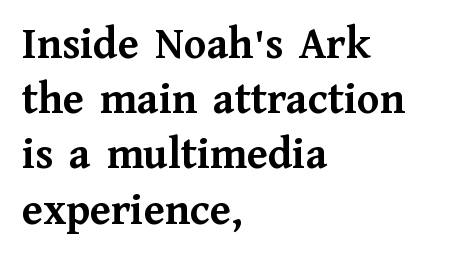
Q: Is the text bold? A: Yes.
Q: Is the text italic (slanted)? A: No, it is upright.
Q: Is the typeface a serif or a sans-serif typeface? A: Serif.
Q: Is the text underlined? A: No.
Q: How is the paragraph aligned? A: Left-aligned.
Q: Is the spacing between letters normal or unusually wide? A: Normal.
Q: Width (condensed, normal, or wide)? A: Normal.
Q: Stroke contrast? A: Medium.
Q: x-height? A: Medium.
Q: Monospaced? A: No.
